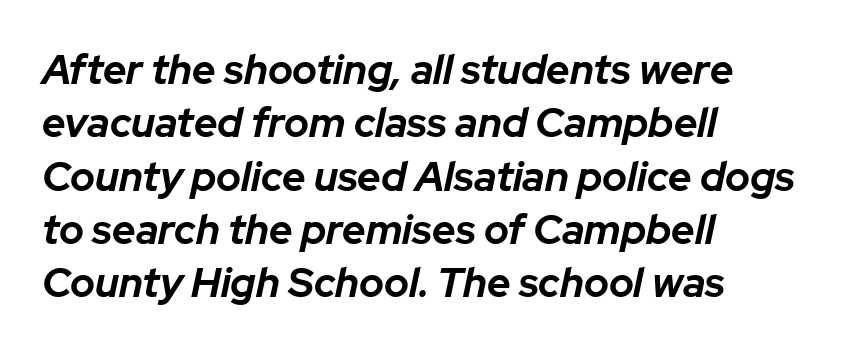
The face used here is proportionally spaced, like ordinary book or web type. Compared with typical paragraphs, the rows here are spaced about the same. Type without underlining. This rendering uses left alignment, leaving the right contour irregular.
